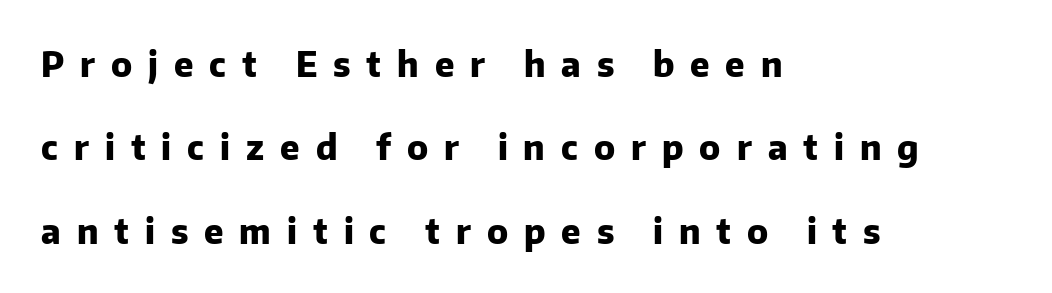
{"serif": "no", "italic": "no", "bold": "yes", "weight": "heavy", "width": "normal", "stroke_contrast": "low", "x_height": "medium", "monospaced": "no", "underline": "no", "align": "left", "line_spacing": "loose", "line_spacing_ratio": 2.45, "letter_spacing": "wide", "letter_spacing_em": 0.47, "glyph_px": 34}
